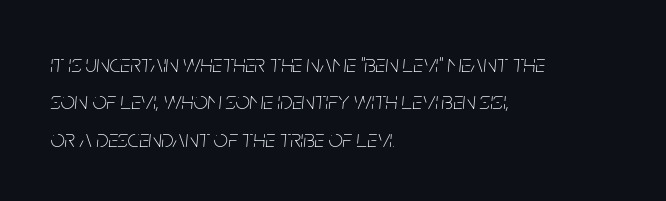
The image shows 25 px text type, italic (leaning right); set left-aligned, normal line spacing (1.5x), normal letter spacing, not underlined.
